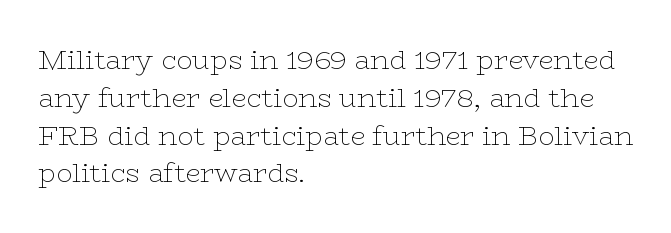
The image shows 27 px text type, upright; set left-aligned, normal line spacing (1.4x), normal letter spacing, not underlined.
